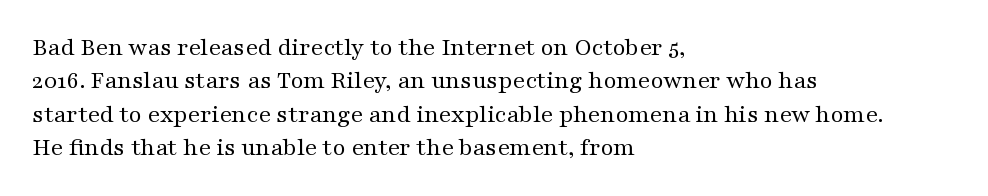
Notice how the stems are strictly vertical — no italics here. Clear beneath every line of the passage. Compared with typical paragraphs, the rows here are spaced about the same. The letters look calm and open, with moderate or lighter stems. Spacing between characters is what you'd get straight out of the box.
